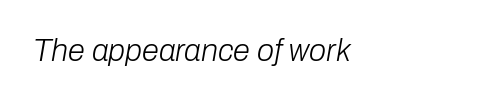
{"italic": "yes", "lean": "right", "slant_degrees": 10, "bold": "no", "weight": "light", "width": "normal", "stroke_contrast": "low", "x_height": "medium", "monospaced": "no", "underline": "no", "letter_spacing": "normal", "letter_spacing_em": 0.0, "glyph_px": 31}
